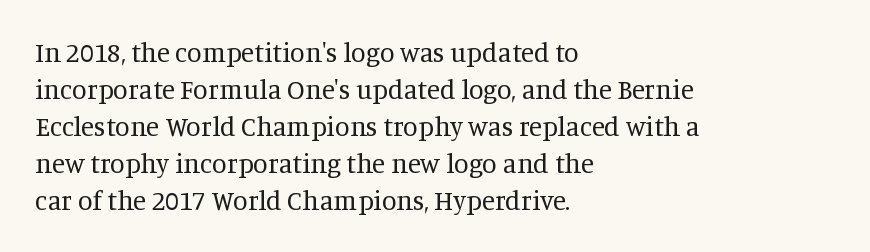
Q: Is the text bold? A: No.
Q: Is the text italic (slanted)? A: No, it is upright.
Q: Is the text underlined? A: No.
Q: How is the paragraph aligned? A: Left-aligned.
Q: Is the spacing between letters normal or unusually wide? A: Normal.
Q: Is the spacing between lines tight, normal or loose? A: Normal.
